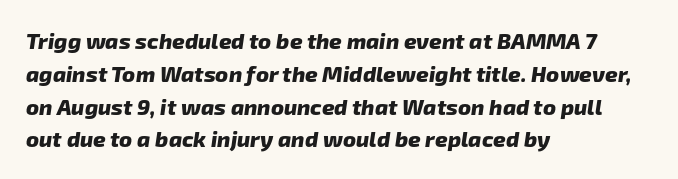
The image shows 22 px bold type; set left-aligned, normal line spacing (1.49x), normal letter spacing, not underlined.
